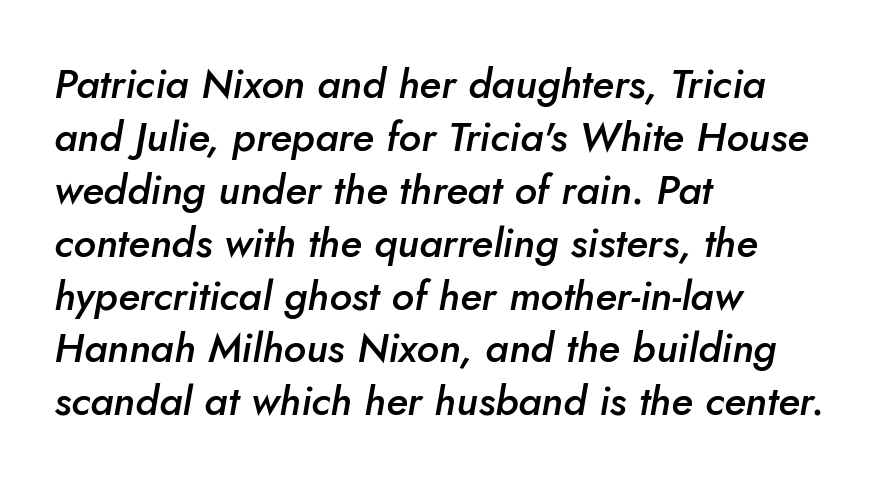
The image shows 41 px semibold type, italic (leaning right); set left-aligned, normal line spacing (1.29x), normal letter spacing, not underlined; low stroke contrast and a small x-height.
